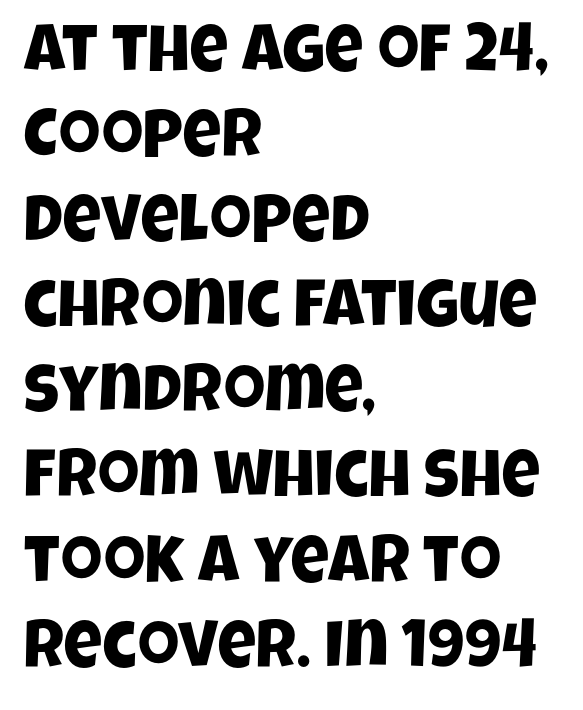
Q: Is the typeface a serif or a sans-serif typeface? A: Sans-serif.
Q: Is the text underlined? A: No.
Q: How is the paragraph aligned? A: Left-aligned.
Q: Is the spacing between letters normal or unusually wide? A: Normal.
Q: Is the spacing between lines tight, normal or loose? A: Normal.
Q: Width (condensed, normal, or wide)? A: Condensed.
Q: Stroke contrast? A: Low.
Q: x-height? A: Large.
Q: Monospaced? A: No.
